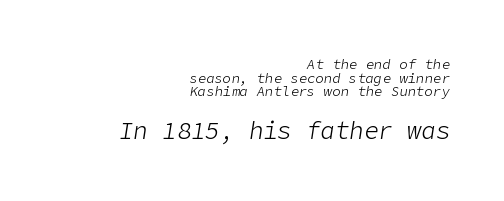
Letters have the restrained weight of plain body copy at most. The emphasis by scale lands on block number two, below. If you drew a ruler down the right edge, every line would touch it. Descenders hang freely into open space. Short note: letters normally spaced. The axis of the letterforms is tilted away from vertical.
